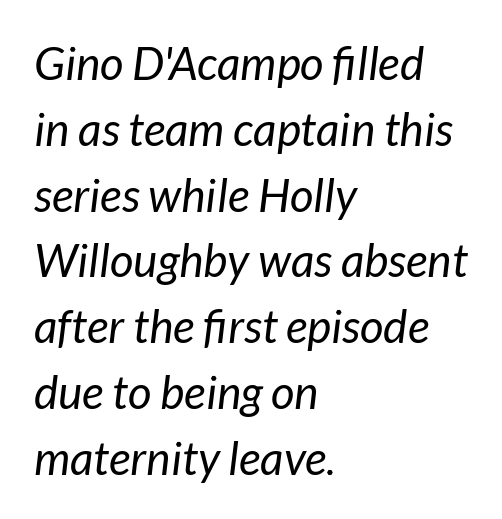
Is this a fixed-width face? No — the glyphs have proportional, varying widths. No chunkiness to these letters — they're not bold. Rule under the text: the space is simply empty. The rendering keeps characters at their native spacing. Horizontal bands of white between lines are of average thickness. The axis of the letterforms is tilted away from vertical.
